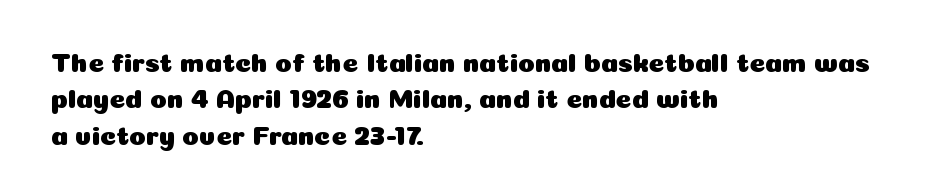
The image shows 27 px text type, upright; set left-aligned, normal line spacing (1.35x), normal letter spacing, not underlined.
